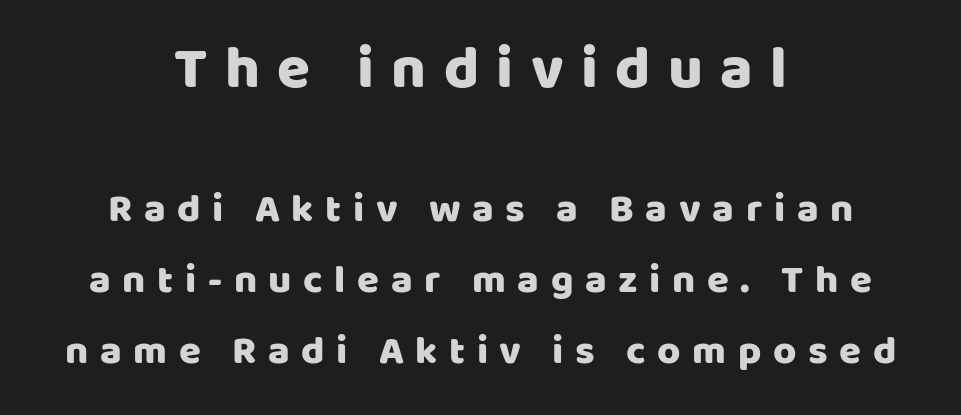
The image shows 60 px sans-serif type, upright; set centered, line spacing 1.78x, unusually wide letter spacing (+0.29 em), not underlined; the first (top) block is 1.5x larger; low stroke contrast and a large x-height.
